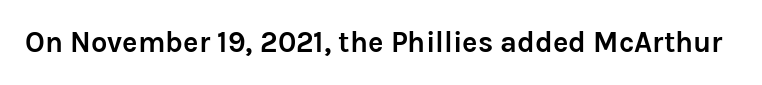
{"serif": "no", "italic": "no", "bold": "yes", "weight": "semibold", "width": "normal", "stroke_contrast": "low", "x_height": "medium", "monospaced": "no", "underline": "no", "letter_spacing": "normal", "letter_spacing_em": 0.0, "glyph_px": 29}
